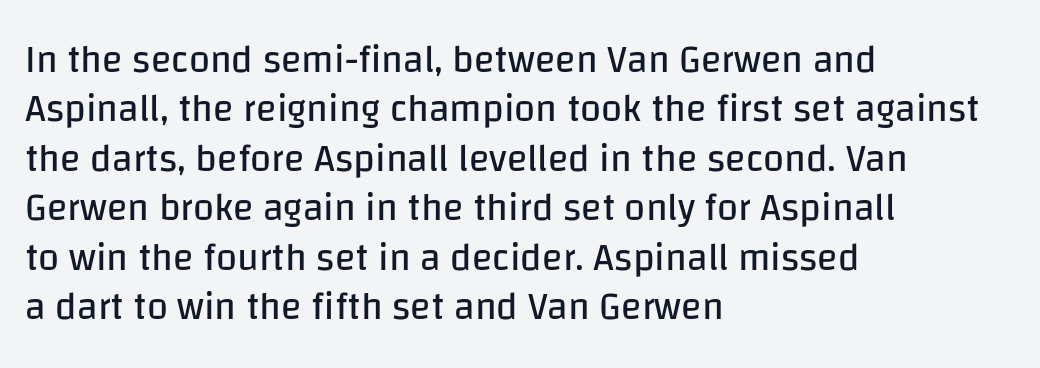
{"serif": "no", "italic": "no", "bold": "no", "weight": "regular", "width": "normal", "stroke_contrast": "low", "x_height": "large", "monospaced": "no", "underline": "no", "align": "left", "line_spacing": "normal", "line_spacing_ratio": 1.3, "letter_spacing": "normal", "letter_spacing_em": 0.0, "glyph_px": 38}
